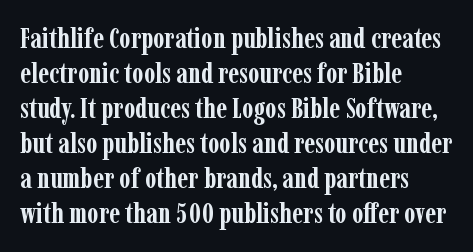
{"serif": "yes", "italic": "no", "bold": "yes", "weight": "semibold", "width": "condensed", "stroke_contrast": "low", "x_height": "medium", "monospaced": "no", "underline": "no", "align": "left", "line_spacing_ratio": 1.21, "letter_spacing": "normal", "letter_spacing_em": 0.0, "glyph_px": 29}
